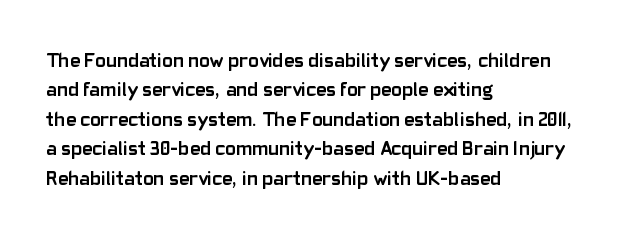
{"italic": "no", "bold": "yes", "underline": "no", "align": "left", "line_spacing": "normal", "line_spacing_ratio": 1.47, "letter_spacing": "normal", "letter_spacing_em": 0.0, "glyph_px": 20}
